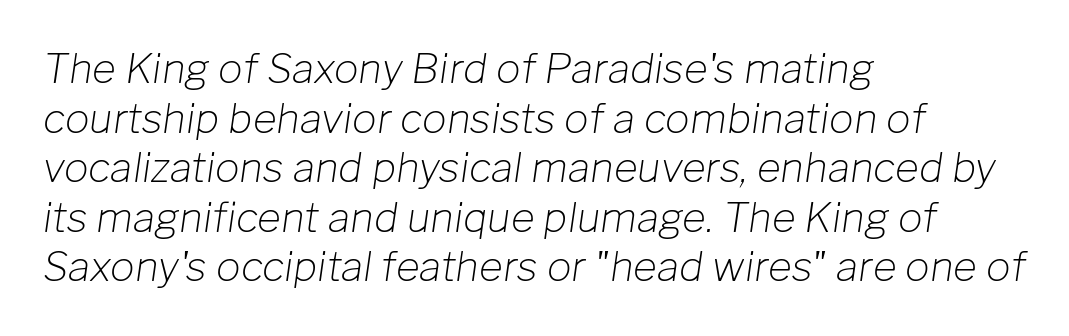
{"italic": "yes", "lean": "right", "slant_degrees": 8, "bold": "no", "weight": "light", "width": "normal", "stroke_contrast": "low", "x_height": "medium", "monospaced": "no", "underline": "no", "align": "left", "line_spacing_ratio": 1.21, "letter_spacing": "normal", "letter_spacing_em": 0.0, "glyph_px": 41}
